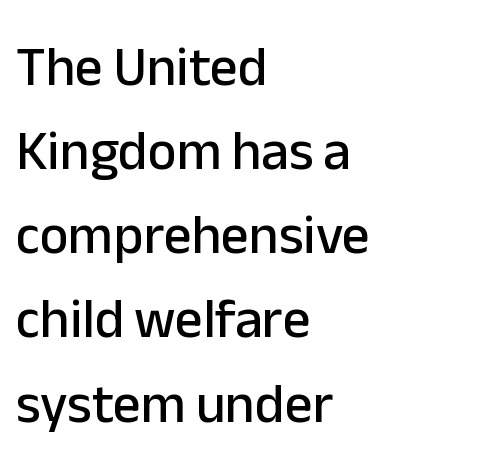
This rendering leaves character spacing at its baseline value. The area under the type is left untouched. The rendering anchors every line to the left-hand side. Spacing verdict: proportional, widths tailored to each character.
